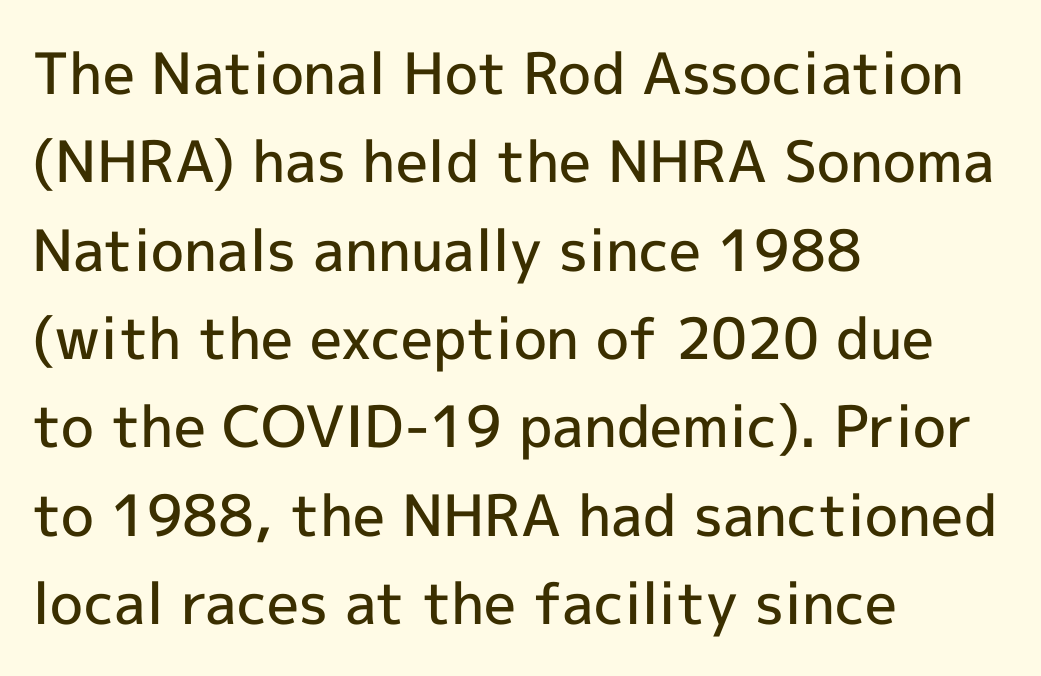
The image shows 57 px semibold sans-serif type, upright; set left-aligned, normal line spacing (1.55x), normal letter spacing, not underlined; a medium x-height.
